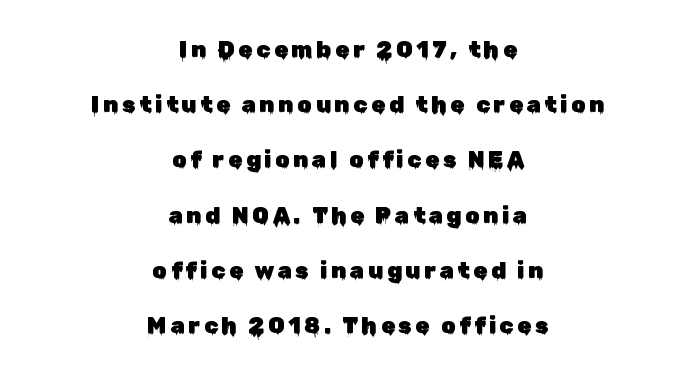
Plain, unruled lines of type. Rendered with straight, roman letterforms. Vertical spacing — loose. Where is the straight margin? There isn't one; the lines are centered.
